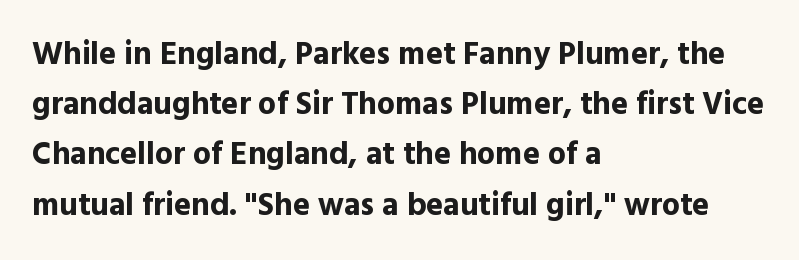
{"serif": "no", "italic": "no", "bold": "yes", "weight": "bold", "width": "normal", "x_height": "medium", "monospaced": "no", "underline": "no", "align": "left", "line_spacing": "normal", "line_spacing_ratio": 1.57, "letter_spacing": "normal", "letter_spacing_em": 0.0, "glyph_px": 32}
